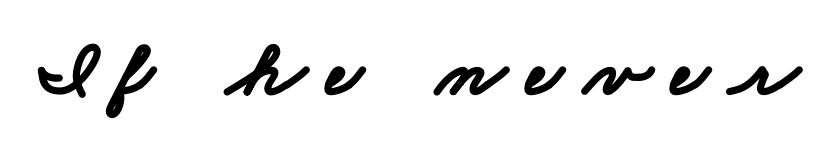
Q: Is the text bold? A: Yes.
Q: Is the typeface a serif or a sans-serif typeface? A: Sans-serif.
Q: Is the text underlined? A: No.
Q: Is the spacing between letters normal or unusually wide? A: Unusually wide.
Q: Width (condensed, normal, or wide)? A: Wide.
Q: Stroke contrast? A: Low.
Q: x-height? A: Small.
Q: Monospaced? A: No.
